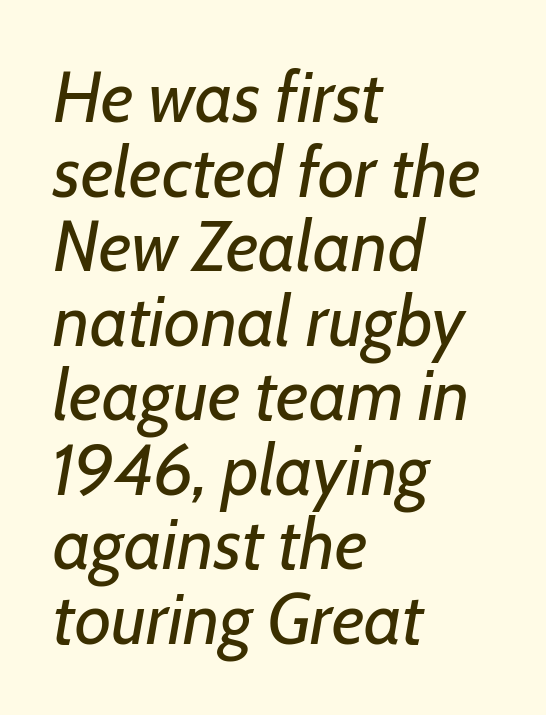
Character widths vary here, with narrow letters taking less room than wide ones. Anything drawn beneath the words? Only blank space. The letterforms sit at book weight or below. Quick note: interline space is minimal.
